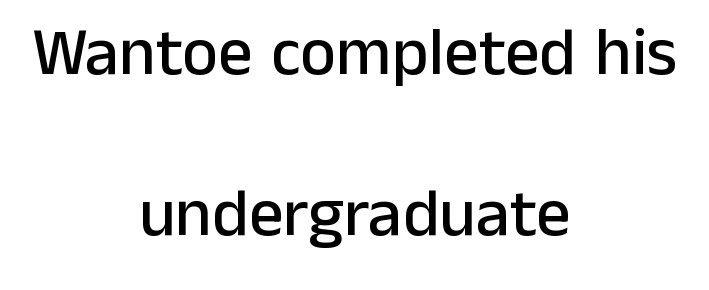
The image shows 68 px sans-serif type, upright; set centered, loose line spacing (2.37x), normal letter spacing, not underlined; low stroke contrast and a medium x-height.
